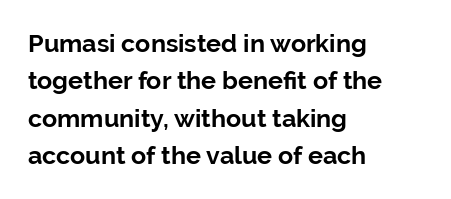
Baseline-to-baseline distance is the conventional proportion of letter height. The typesetter chose a ragged-right arrangement here. The zone under the glyphs is completely vacant. Typesetter's note: full bold, strokes at maximum text heaviness. In terms of posture, this sample is upright. The horizontal fit of the characters is conventional and even.
